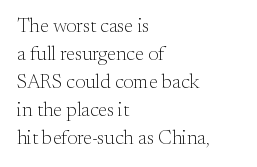
{"italic": "no", "bold": "no", "underline": "no", "align": "left", "line_spacing": "normal", "line_spacing_ratio": 1.4, "letter_spacing": "normal", "letter_spacing_em": 0.0, "glyph_px": 20}
